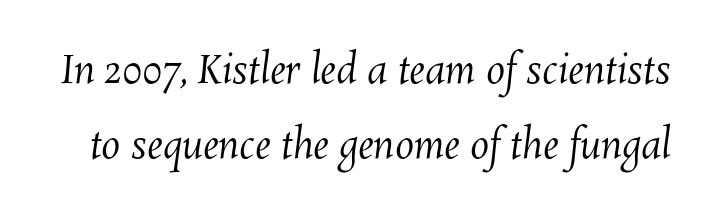
The image shows 38 px regular-weight type; set loose line spacing (1.98x), normal letter spacing, not underlined; medium stroke contrast and a medium x-height.
